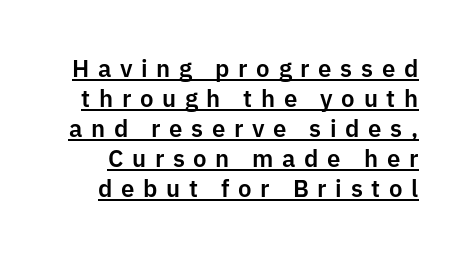
Q: Is the text italic (slanted)? A: No, it is upright.
Q: Is the text underlined? A: Yes.
Q: Is the spacing between letters normal or unusually wide? A: Unusually wide.
Q: Is the spacing between lines tight, normal or loose? A: Normal.
